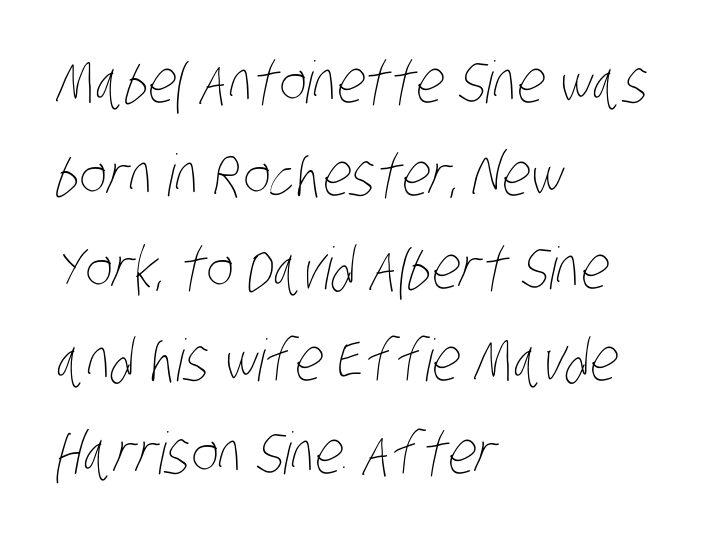
Q: Is the text bold? A: No.
Q: Is the text underlined? A: No.
Q: How is the paragraph aligned? A: Left-aligned.
Q: Is the spacing between letters normal or unusually wide? A: Normal.
Q: Is the spacing between lines tight, normal or loose? A: Normal.
Q: Width (condensed, normal, or wide)? A: Condensed.
Q: Stroke contrast? A: Low.
Q: x-height? A: Large.
Q: Monospaced? A: No.
